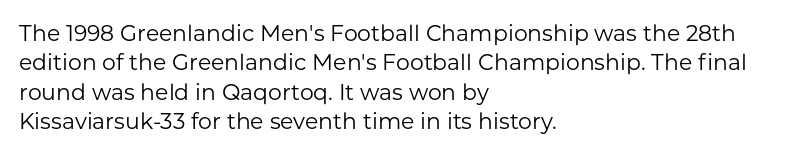
The image shows 22 px text type, upright; set left-aligned, normal line spacing (1.33x), normal letter spacing, not underlined.
